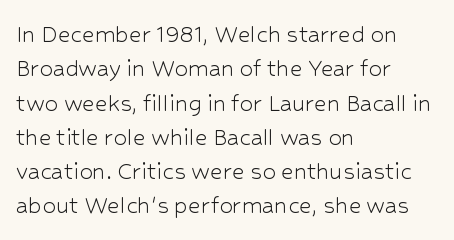
Q: Is the text bold? A: No.
Q: Is the text italic (slanted)? A: No, it is upright.
Q: Is the text underlined? A: No.
Q: How is the paragraph aligned? A: Left-aligned.
Q: Is the spacing between letters normal or unusually wide? A: Normal.
Q: Is the spacing between lines tight, normal or loose? A: Normal.
